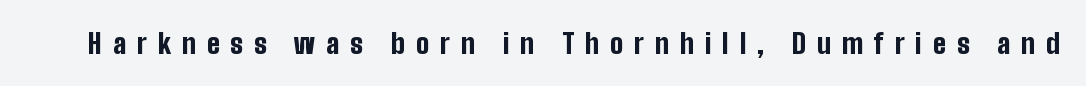
Q: Is the text bold? A: Yes.
Q: Is the text italic (slanted)? A: No, it is upright.
Q: Is the typeface a serif or a sans-serif typeface? A: Sans-serif.
Q: Is the text underlined? A: No.
Q: Is the spacing between letters normal or unusually wide? A: Unusually wide.
Q: Width (condensed, normal, or wide)? A: Condensed.
Q: Stroke contrast? A: Low.
Q: x-height? A: Medium.
Q: Monospaced? A: No.
